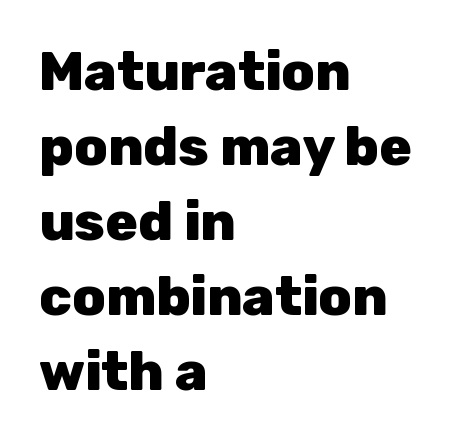
Q: Is the text bold? A: Yes.
Q: Is the text italic (slanted)? A: No, it is upright.
Q: Is the typeface a serif or a sans-serif typeface? A: Sans-serif.
Q: Is the text underlined? A: No.
Q: How is the paragraph aligned? A: Left-aligned.
Q: Is the spacing between letters normal or unusually wide? A: Normal.
Q: Is the spacing between lines tight, normal or loose? A: Normal.
Q: Width (condensed, normal, or wide)? A: Normal.
Q: Stroke contrast? A: Low.
Q: x-height? A: Medium.
Q: Monospaced? A: No.
